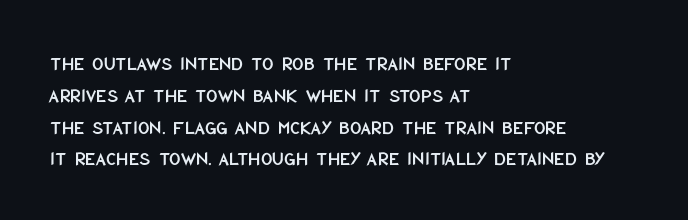
{"italic": "no", "underline": "no", "align": "left", "line_spacing": "normal", "line_spacing_ratio": 1.59, "letter_spacing": "normal", "letter_spacing_em": 0.0, "glyph_px": 20}
